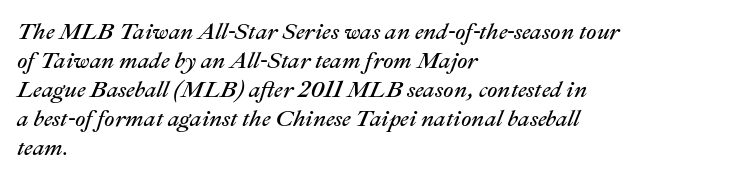
Q: Is the text bold? A: No.
Q: Is the text italic (slanted)? A: Yes, it leans right by about 22 degrees.
Q: Is the text underlined? A: No.
Q: How is the paragraph aligned? A: Left-aligned.
Q: Is the spacing between letters normal or unusually wide? A: Normal.
Q: Is the spacing between lines tight, normal or loose? A: Normal.
